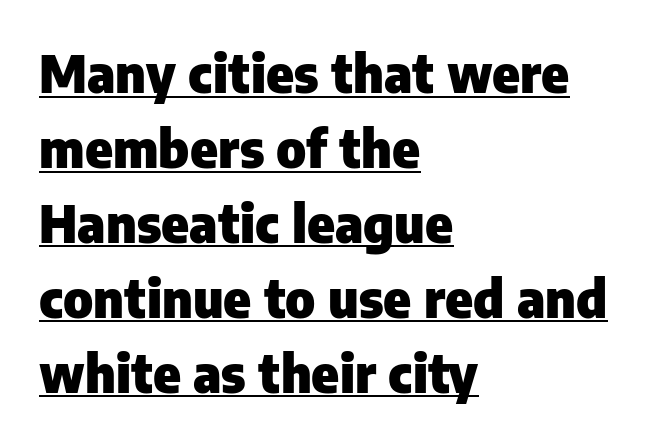
Q: Is the text bold? A: Yes.
Q: Is the text italic (slanted)? A: No, it is upright.
Q: Is the typeface a serif or a sans-serif typeface? A: Sans-serif.
Q: Is the text underlined? A: Yes.
Q: How is the paragraph aligned? A: Left-aligned.
Q: Is the spacing between letters normal or unusually wide? A: Normal.
Q: Is the spacing between lines tight, normal or loose? A: Normal.
Q: Width (condensed, normal, or wide)? A: Normal.
Q: Stroke contrast? A: Low.
Q: x-height? A: Medium.
Q: Monospaced? A: No.
